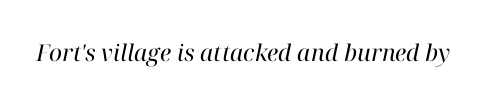
Each stroke keeps to a modest, everyday thickness or less. In terms of posture, this sample is oblique. Honestly, there is no underline to notice here at all. The horizontal fit of the characters is conventional and even.
